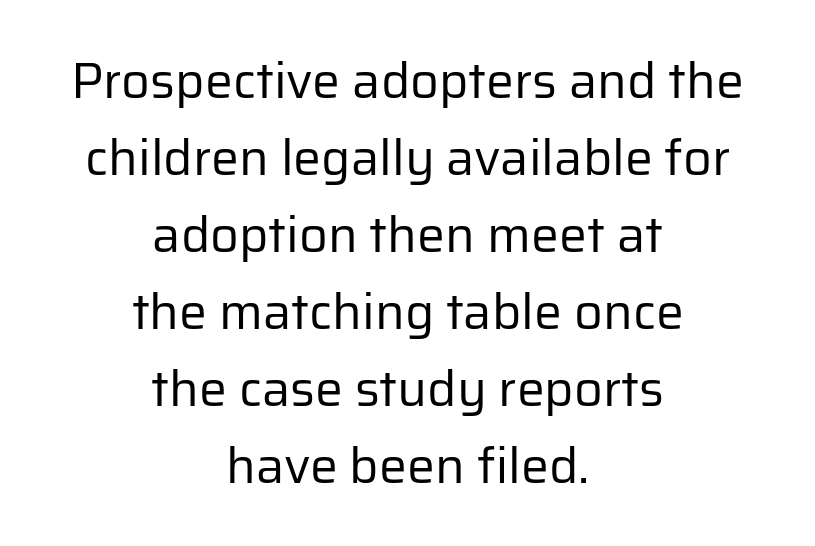
{"serif": "no", "italic": "no", "bold": "no", "weight": "regular", "width": "normal", "stroke_contrast": "low", "x_height": "medium", "monospaced": "no", "underline": "no", "align": "center", "line_spacing": "normal", "line_spacing_ratio": 1.54, "letter_spacing": "normal", "letter_spacing_em": 0.0, "glyph_px": 50}
